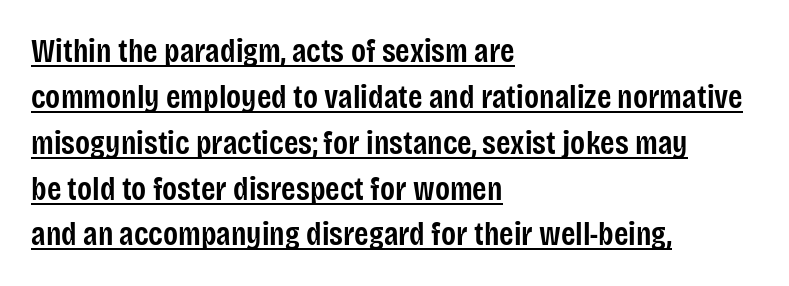
The image shows 33 px semibold, condensed sans-serif type, upright; set left-aligned, normal line spacing (1.39x), normal letter spacing, underlined; low stroke contrast and a large x-height.
